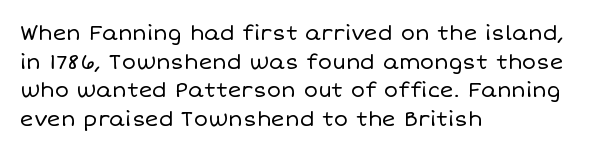
The image shows 21 px text type, upright; set left-aligned, normal line spacing (1.36x), normal letter spacing, not underlined.
